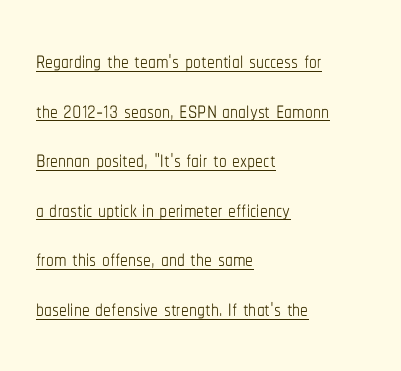
The passage shown stacks its lines at a standard gap. Which margin do the lines hug? The left one — the right edge is uneven. Characters follow at the spacing the type designer built in. The specimen includes a rule beneath the text block's lines.
